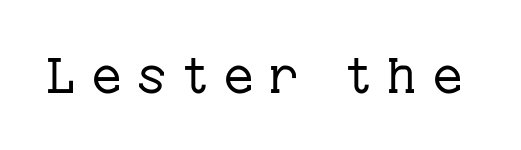
The image shows 50 px regular-weight serif type, upright; set unusually wide letter spacing (+0.33 em), not underlined; low stroke contrast and a medium x-height.
